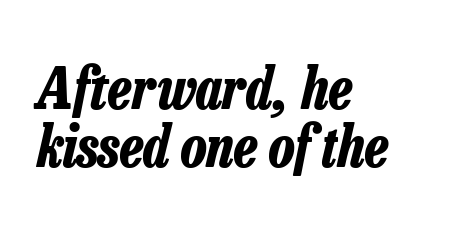
Q: Is the text bold? A: Yes.
Q: Is the text italic (slanted)? A: Yes, it leans right by about 13 degrees.
Q: Is the text underlined? A: No.
Q: How is the paragraph aligned? A: Left-aligned.
Q: Is the spacing between letters normal or unusually wide? A: Normal.
Q: Is the spacing between lines tight, normal or loose? A: Tight.
Q: Width (condensed, normal, or wide)? A: Condensed.
Q: Stroke contrast? A: Low.
Q: x-height? A: Medium.
Q: Monospaced? A: No.
